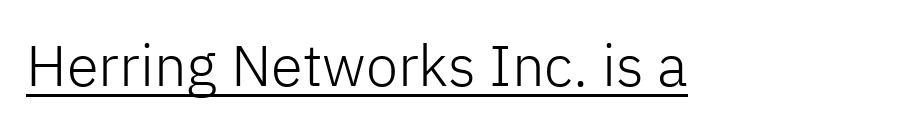
Q: Is the text bold? A: No.
Q: Is the text italic (slanted)? A: No, it is upright.
Q: Is the typeface a serif or a sans-serif typeface? A: Sans-serif.
Q: Is the text underlined? A: Yes.
Q: Is the spacing between letters normal or unusually wide? A: Normal.
Q: Width (condensed, normal, or wide)? A: Normal.
Q: Stroke contrast? A: Low.
Q: x-height? A: Medium.
Q: Monospaced? A: No.
